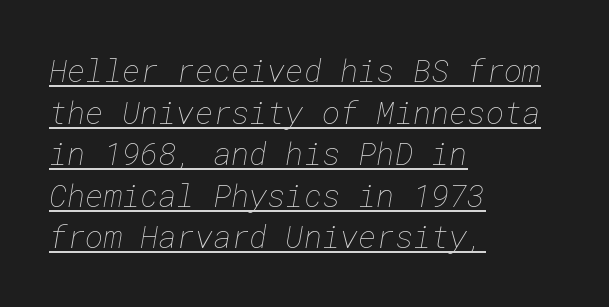
{"bold": "no", "weight": "thin", "width": "normal", "stroke_contrast": "low", "x_height": "medium", "underline": "yes", "align": "left", "line_spacing": "normal", "line_spacing_ratio": 1.34, "letter_spacing": "normal", "letter_spacing_em": 0.0, "glyph_px": 31}
